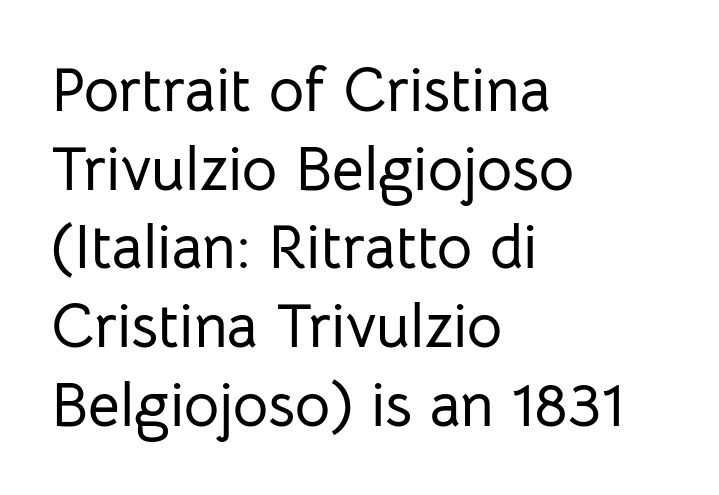
Letter spacing: default. Baseline-to-baseline distance is the conventional proportion of letter height. The lines in this sample share a left origin and differ only in where they stop. Is this a fixed-width face? No — the glyphs have proportional, varying widths. Typographically, this falls in the sans-serif category.
